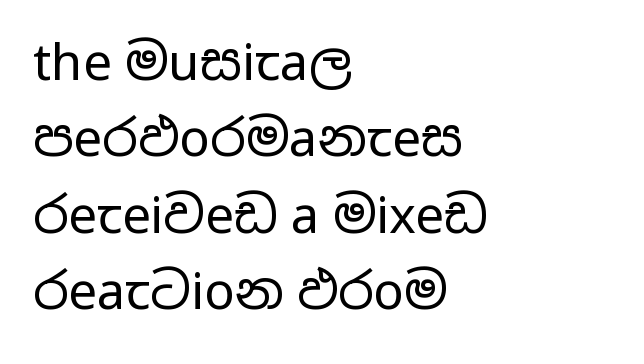
The image shows 51 px regular-weight, wide sans-serif type, upright; set left-aligned, normal line spacing (1.5x), normal letter spacing, not underlined; low stroke contrast and a medium x-height.
